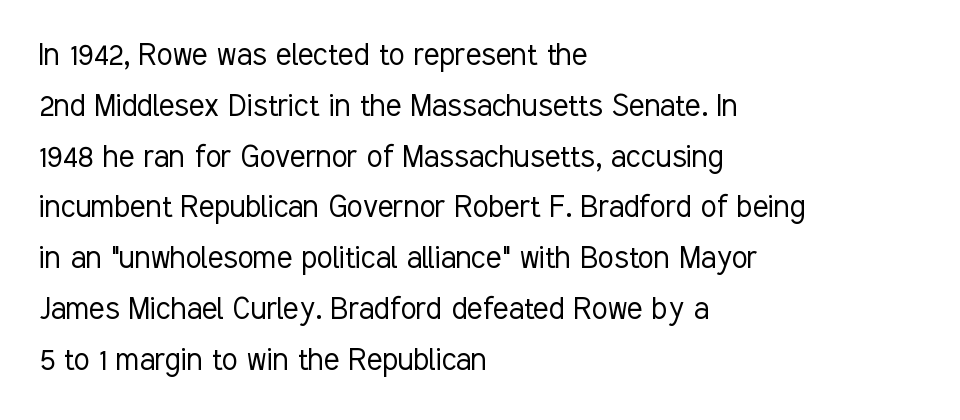
Q: Is the text bold? A: No.
Q: Is the text italic (slanted)? A: No, it is upright.
Q: Is the typeface a serif or a sans-serif typeface? A: Sans-serif.
Q: Is the text underlined? A: No.
Q: How is the paragraph aligned? A: Left-aligned.
Q: Is the spacing between letters normal or unusually wide? A: Normal.
Q: Is the spacing between lines tight, normal or loose? A: Normal.
Q: Width (condensed, normal, or wide)? A: Condensed.
Q: Stroke contrast? A: Low.
Q: x-height? A: Medium.
Q: Monospaced? A: No.
